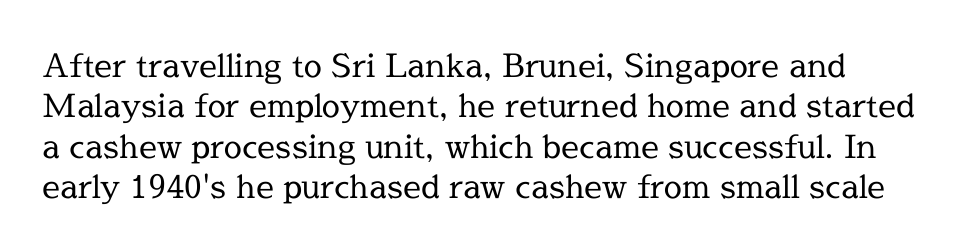
Q: Is the text bold? A: No.
Q: Is the text italic (slanted)? A: No, it is upright.
Q: Is the typeface a serif or a sans-serif typeface? A: Serif.
Q: Is the text underlined? A: No.
Q: Is the spacing between letters normal or unusually wide? A: Normal.
Q: Is the spacing between lines tight, normal or loose? A: Normal.
Q: Width (condensed, normal, or wide)? A: Normal.
Q: x-height? A: Medium.
Q: Monospaced? A: No.
